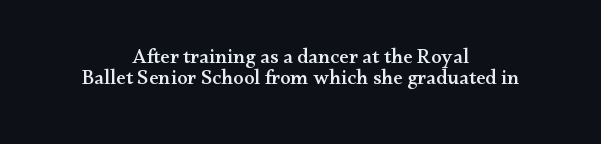
The image shows 21 px text type, upright; set centered, tight line spacing (1.0x), normal letter spacing, not underlined.
